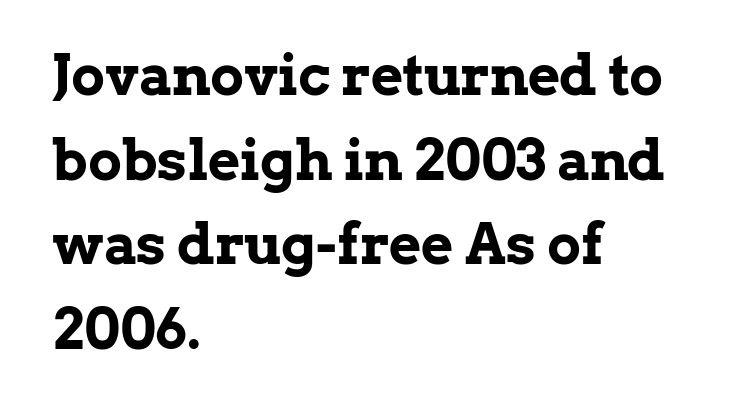
The image shows 56 px bold serif type, upright; set left-aligned, normal line spacing (1.51x), normal letter spacing, not underlined; low stroke contrast and a medium x-height.
